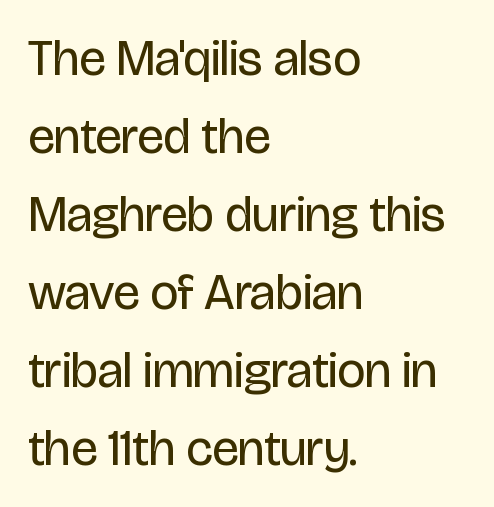
The image shows 50 px regular-weight, condensed sans-serif type, upright; set left-aligned, normal line spacing (1.56x), normal letter spacing, not underlined; low stroke contrast and a large x-height.
